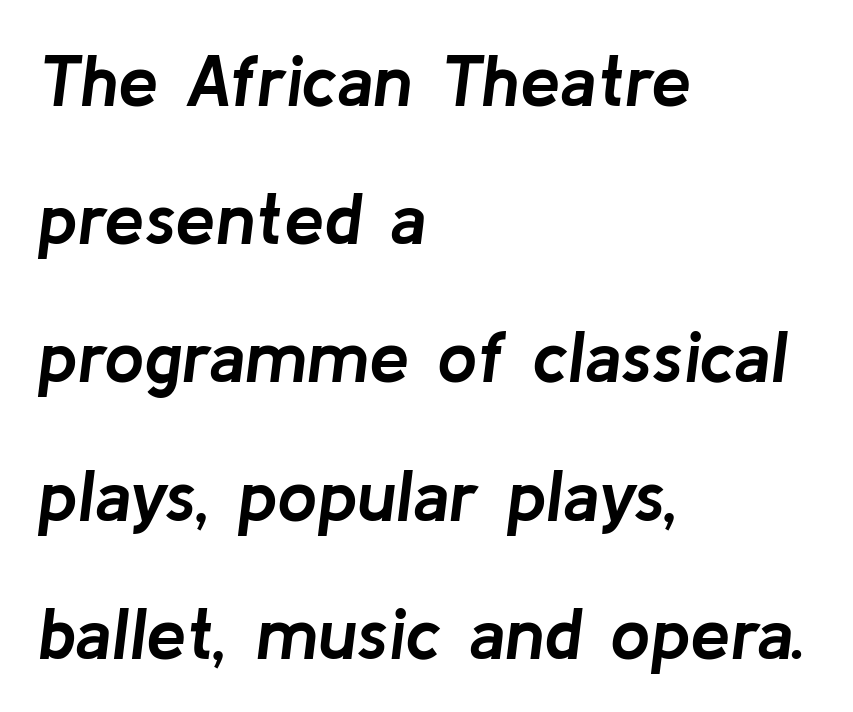
The image shows 72 px semibold type, italic (leaning right); set left-aligned, loose line spacing (1.92x), normal letter spacing, not underlined; low stroke contrast and a medium x-height.
